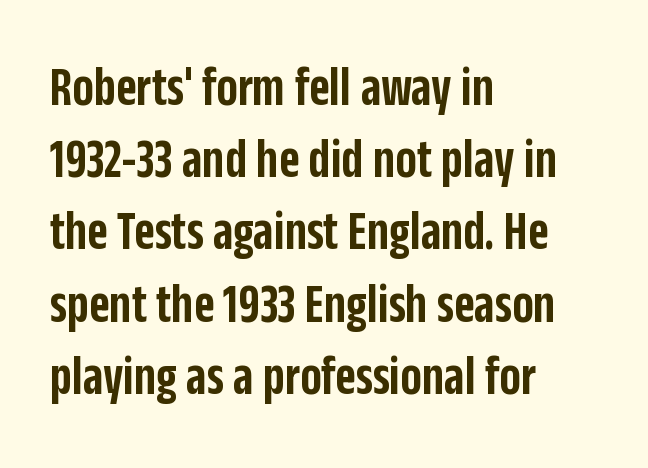
{"serif": "no", "italic": "no", "bold": "semi", "weight": "semibold", "width": "condensed", "stroke_contrast": "low", "x_height": "large", "monospaced": "no", "underline": "no", "align": "left", "line_spacing": "normal", "line_spacing_ratio": 1.29, "letter_spacing": "normal", "letter_spacing_em": 0.0, "glyph_px": 56}
